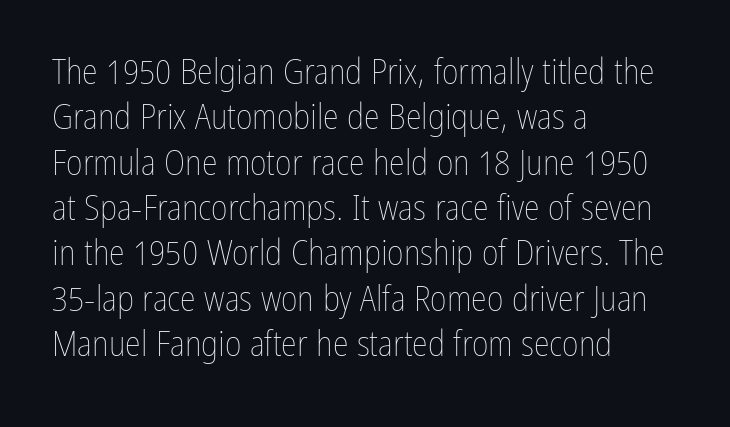
Rule under the text: the space is simply empty. Rows of type keep a routine distance in the vertical direction. There is no visible air inserted between adjacent glyphs. Quick note: not italic, upright. Stems and bowls with no extra thickness — not bold.
